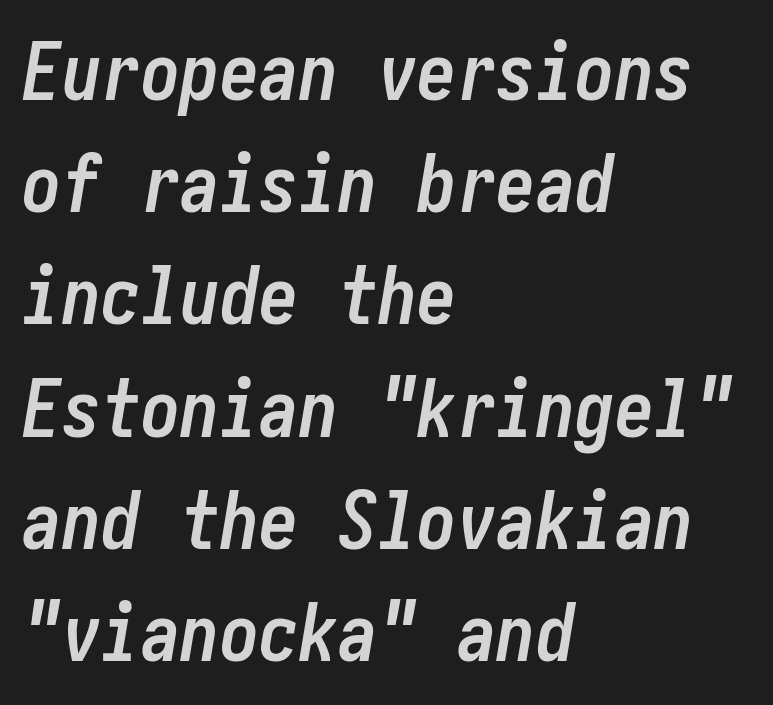
A typesetter would call this zero additional tracking. Check the space under the baseline: it is left empty. Notice how the passage keeps a crisp vertical edge on the left only. The sample has been set heavy, in full bold.
